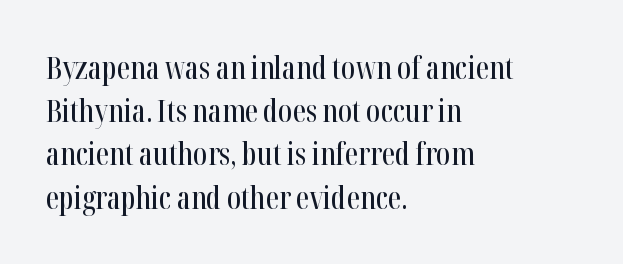
{"serif": "yes", "italic": "no", "width": "condensed", "stroke_contrast": "high", "x_height": "medium", "monospaced": "no", "underline": "no", "align": "left", "line_spacing": "normal", "line_spacing_ratio": 1.44, "letter_spacing": "normal", "letter_spacing_em": 0.0, "glyph_px": 30}
